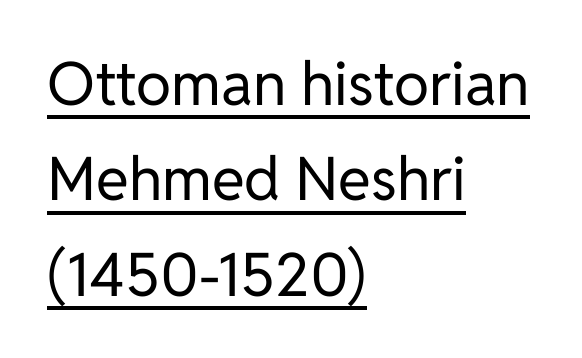
Each letter's strokes conclude bluntly, with no projecting serifs. Letters have the restrained weight of plain body copy at most. Compared with typical paragraphs, the rows here are spaced about the same. Students, note that the glyphs here touch the page at normal intervals. Character widths vary here, with narrow letters taking less room than wide ones.
